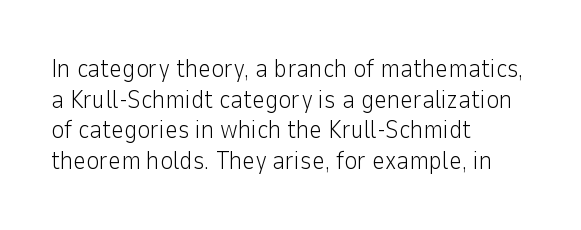
{"italic": "no", "bold": "no", "underline": "no", "align": "left", "line_spacing_ratio": 1.23, "letter_spacing": "normal", "letter_spacing_em": 0.0, "glyph_px": 25}
